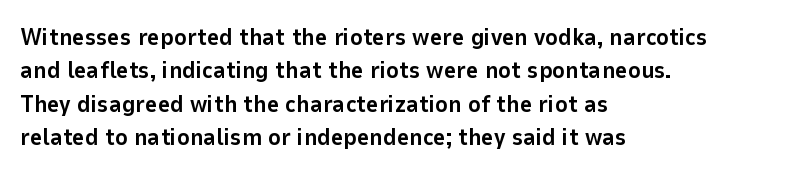
You can tell it's not italic because the verticals are truly vertical. Descender tails drop into unmarked territory. Baseline-to-baseline distance is the conventional proportion of letter height. Nobody touched the tracking dial on this one. Thick stems and heavy bowls — unmistakably bold. One-word summary of the alignment: left.
